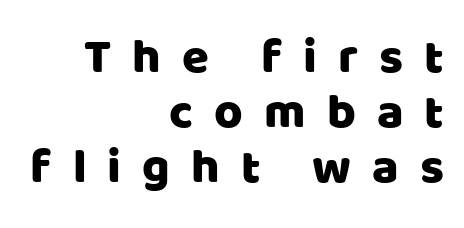
Type without underlining. Note the varied advance widths — an 'i' is clearly narrower than an 'm'. Which margin do the lines hug? The right one — the left edge is uneven. Look at the bottom of the vertical strokes: they stop flat, with no serifs. Glyph-to-glyph distance is far greater than everyday printed text.
